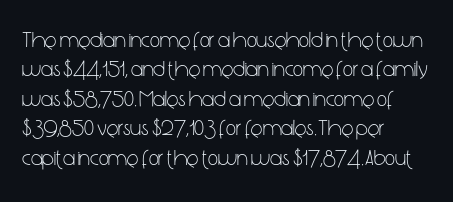
Q: Is the text bold? A: No.
Q: Is the text italic (slanted)? A: No, it is upright.
Q: Is the text underlined? A: No.
Q: How is the paragraph aligned? A: Left-aligned.
Q: Is the spacing between letters normal or unusually wide? A: Normal.
Q: Is the spacing between lines tight, normal or loose? A: Normal.
